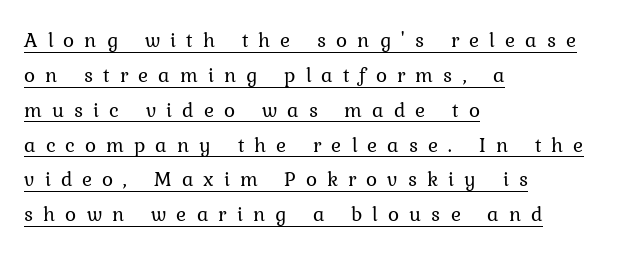
The rendered words wear a rule along their underside. Rows of type keep a routine distance in the vertical direction. Letter spacing: wide. Each line starts at the same left margin while the right side varies. Every stem runs plumb, perpendicular to the baseline.
